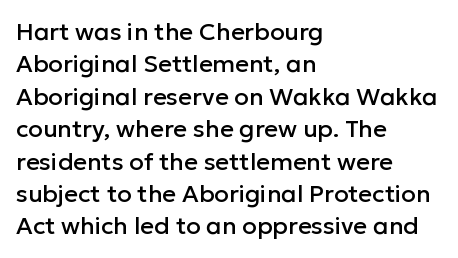
Glyph-to-glyph distance matches everyday printed text. Teacher's note: observe the even left margin — that is flush-left alignment. Type without underlining. This sample keeps an unexceptional amount of space between lines. This is roman type, the default non-slanted kind.
